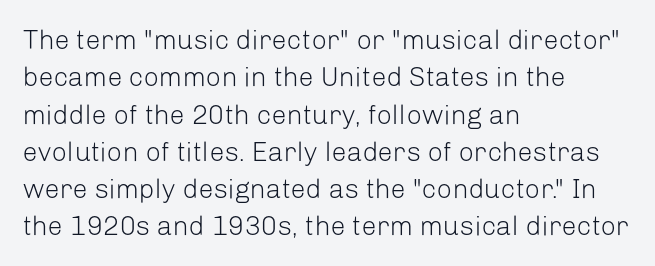
{"italic": "no", "bold": "no", "underline": "no", "align": "left", "line_spacing": "normal", "line_spacing_ratio": 1.38, "letter_spacing": "normal", "letter_spacing_em": 0.0, "glyph_px": 27}
